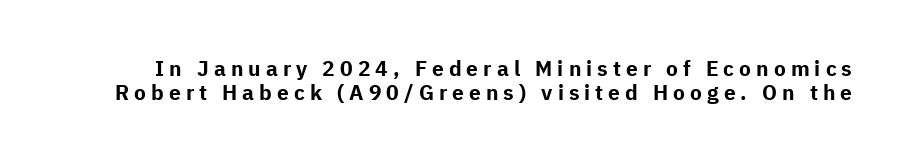
Q: Is the text bold? A: Yes.
Q: Is the text italic (slanted)? A: No, it is upright.
Q: Is the text underlined? A: No.
Q: Is the spacing between letters normal or unusually wide? A: Unusually wide.
Q: Is the spacing between lines tight, normal or loose? A: Tight.
